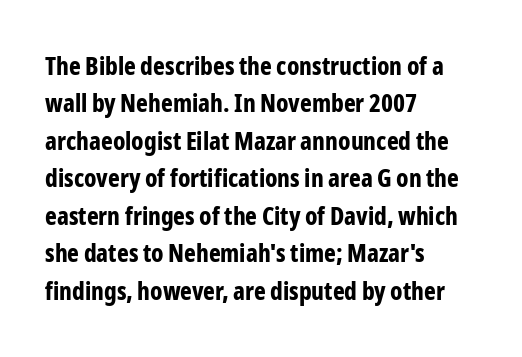
Q: Is the text bold? A: Yes.
Q: Is the text italic (slanted)? A: No, it is upright.
Q: Is the text underlined? A: No.
Q: How is the paragraph aligned? A: Left-aligned.
Q: Is the spacing between letters normal or unusually wide? A: Normal.
Q: Is the spacing between lines tight, normal or loose? A: Normal.
